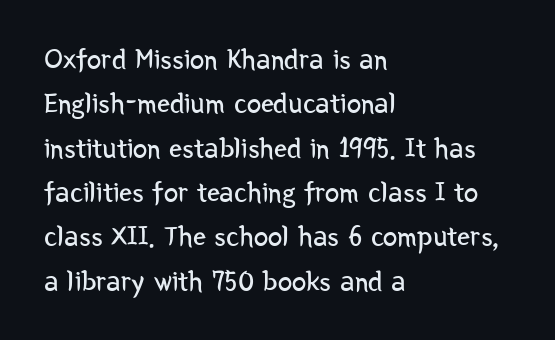
Q: Is the text bold? A: No.
Q: Is the text italic (slanted)? A: No, it is upright.
Q: Is the typeface a serif or a sans-serif typeface? A: Sans-serif.
Q: Is the text underlined? A: No.
Q: How is the paragraph aligned? A: Left-aligned.
Q: Is the spacing between letters normal or unusually wide? A: Normal.
Q: Is the spacing between lines tight, normal or loose? A: Normal.
Q: Width (condensed, normal, or wide)? A: Condensed.
Q: Stroke contrast? A: Low.
Q: x-height? A: Medium.
Q: Monospaced? A: No.
